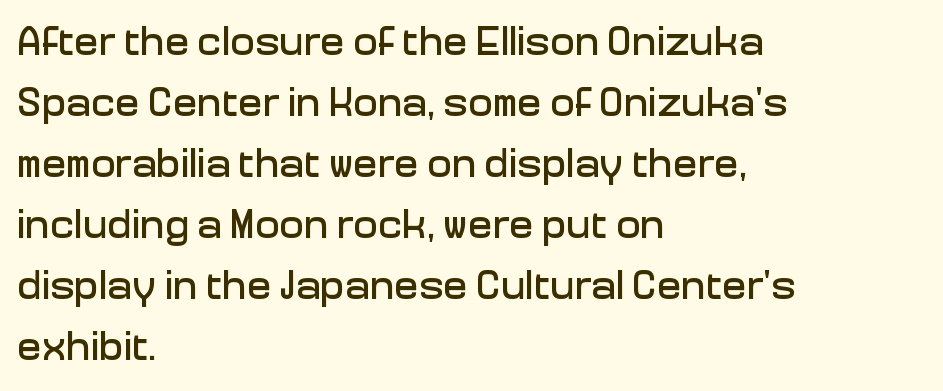
Rendered with straight, roman letterforms. Anything drawn beneath the words? Only blank space. Vertical spacing — default. The typesetter chose a ragged-right arrangement here.
